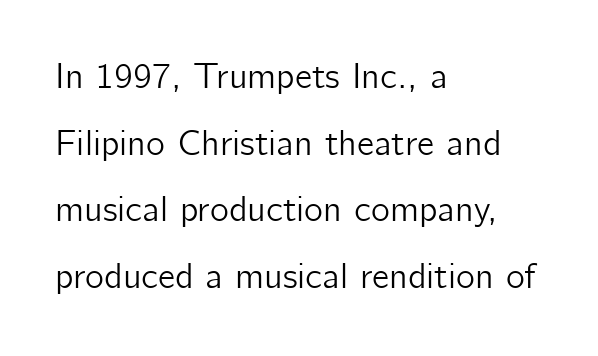
{"serif": "no", "italic": "no", "width": "normal", "stroke_contrast": "low", "x_height": "medium", "monospaced": "no", "underline": "no", "align": "left", "line_spacing_ratio": 1.85, "letter_spacing": "normal", "letter_spacing_em": 0.0, "glyph_px": 36}
